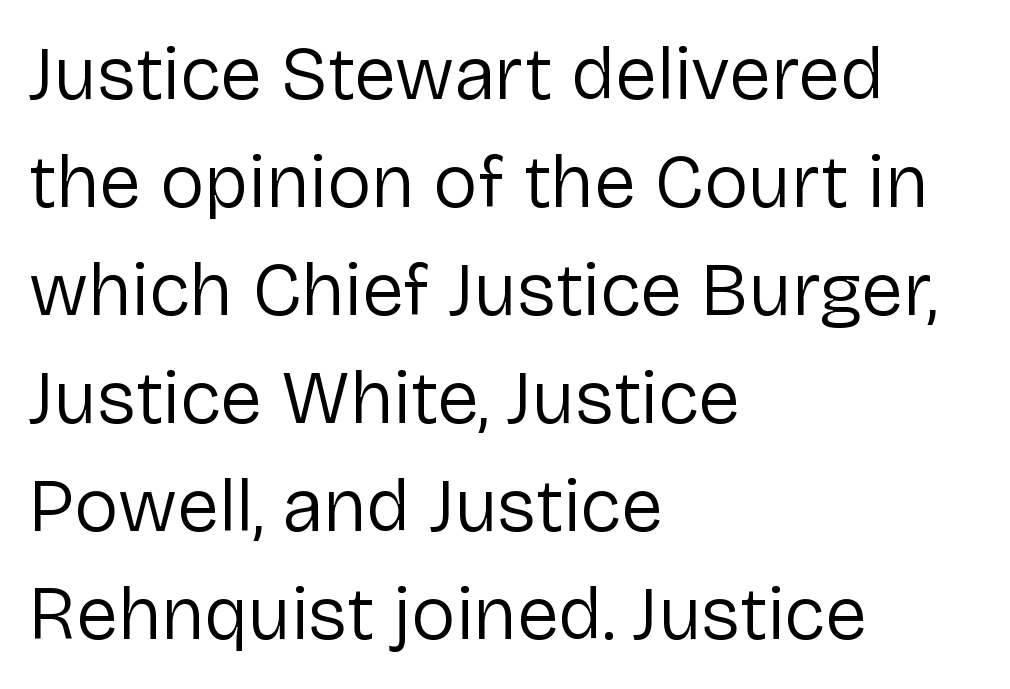
The image shows 75 px regular-weight sans-serif type, upright; set left-aligned, normal line spacing (1.44x), normal letter spacing, not underlined; low stroke contrast and a medium x-height.
